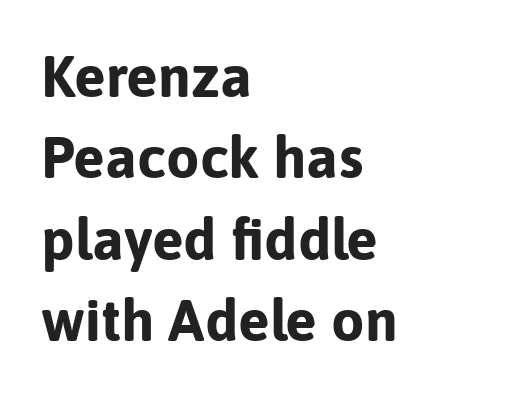
{"serif": "no", "italic": "no", "bold": "yes", "weight": "bold", "width": "normal", "stroke_contrast": "low", "x_height": "medium", "monospaced": "no", "underline": "no", "align": "left", "line_spacing": "normal", "line_spacing_ratio": 1.38, "letter_spacing": "normal", "letter_spacing_em": 0.0, "glyph_px": 59}
